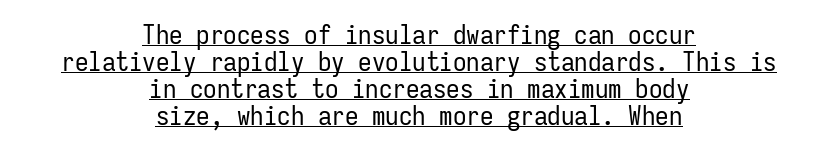
{"italic": "no", "bold": "no", "underline": "yes", "align": "center", "line_spacing": "tight", "line_spacing_ratio": 1.0, "letter_spacing": "normal", "letter_spacing_em": 0.0, "glyph_px": 27}
